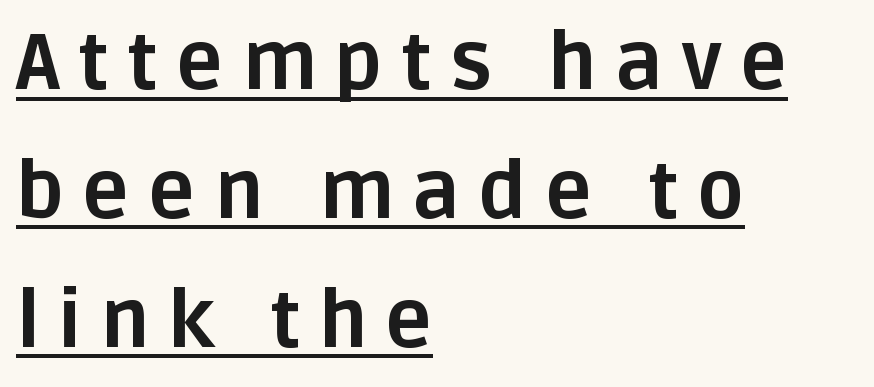
Q: Is the text bold? A: Yes.
Q: Is the text italic (slanted)? A: No, it is upright.
Q: Is the typeface a serif or a sans-serif typeface? A: Sans-serif.
Q: Is the text underlined? A: Yes.
Q: How is the paragraph aligned? A: Left-aligned.
Q: Is the spacing between letters normal or unusually wide? A: Unusually wide.
Q: Is the spacing between lines tight, normal or loose? A: Normal.
Q: Width (condensed, normal, or wide)? A: Normal.
Q: Stroke contrast? A: Low.
Q: x-height? A: Large.
Q: Monospaced? A: No.
